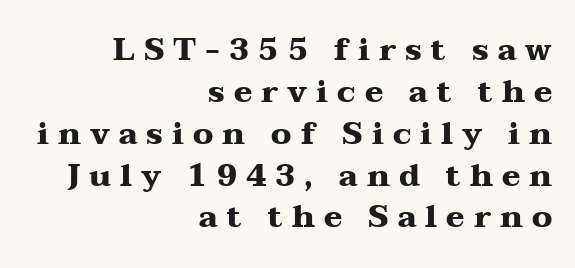
Interline gaps are of average width in this sample. How heavy is the stroke? Heavy — this is a bold. Notice how the passage keeps a crisp vertical edge on the right only. Posture: upright roman. Each letter keeps its own natural width here, so spacing adapts to shape.
